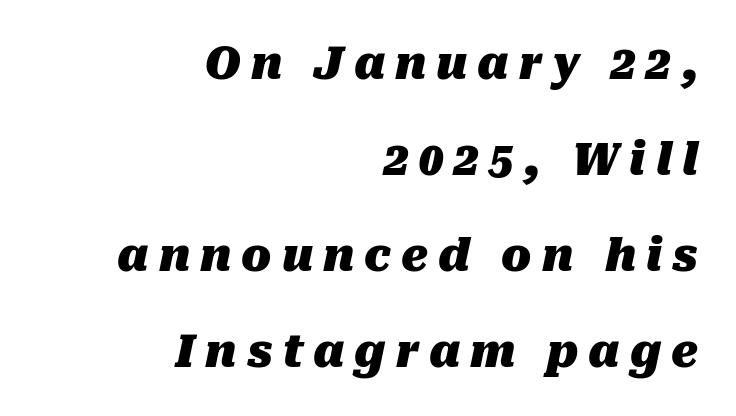
{"italic": "yes", "lean": "right", "slant_degrees": 10, "bold": "yes", "weight": "heavy", "width": "normal", "stroke_contrast": "medium", "x_height": "medium", "monospaced": "no", "underline": "no", "align": "right", "line_spacing": "loose", "line_spacing_ratio": 2.18, "letter_spacing": "wide", "letter_spacing_em": 0.23, "glyph_px": 44}
